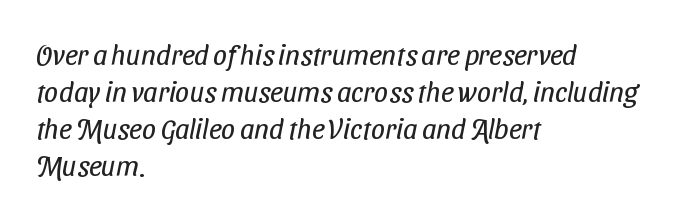
One-word summary of the alignment: left. Is this a fixed-width face? No — the glyphs have proportional, varying widths. The face used here is a sans, in the tradition of grotesques and geometrics. A clean baseline with only descenders dipping below it.
